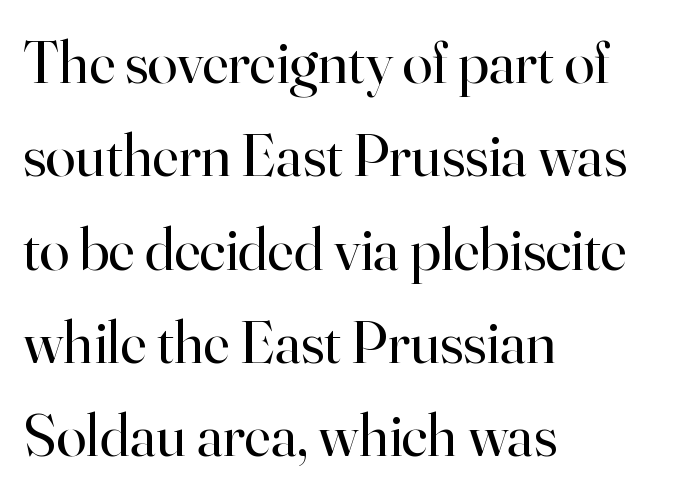
Q: Is the text bold? A: No.
Q: Is the text italic (slanted)? A: No, it is upright.
Q: Is the typeface a serif or a sans-serif typeface? A: Serif.
Q: Is the text underlined? A: No.
Q: How is the paragraph aligned? A: Left-aligned.
Q: Is the spacing between letters normal or unusually wide? A: Normal.
Q: Is the spacing between lines tight, normal or loose? A: Normal.
Q: Width (condensed, normal, or wide)? A: Normal.
Q: Stroke contrast? A: High.
Q: x-height? A: Small.
Q: Monospaced? A: No.
